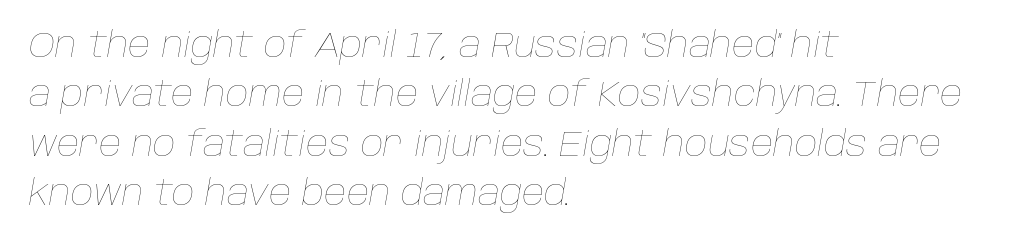
{"italic": "yes", "lean": "right", "slant_degrees": 10, "bold": "no", "weight": "thin", "width": "normal", "stroke_contrast": "low", "x_height": "large", "monospaced": "no", "underline": "no", "align": "left", "line_spacing": "normal", "line_spacing_ratio": 1.41, "letter_spacing": "normal", "letter_spacing_em": 0.0, "glyph_px": 35}
